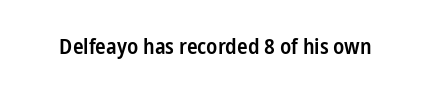
There is no visible air inserted between adjacent glyphs. The characters look somewhat weighty, a semibold short of true bold. Check the space under the baseline: it is left empty. Ascenders rise straight up at ninety degrees.
